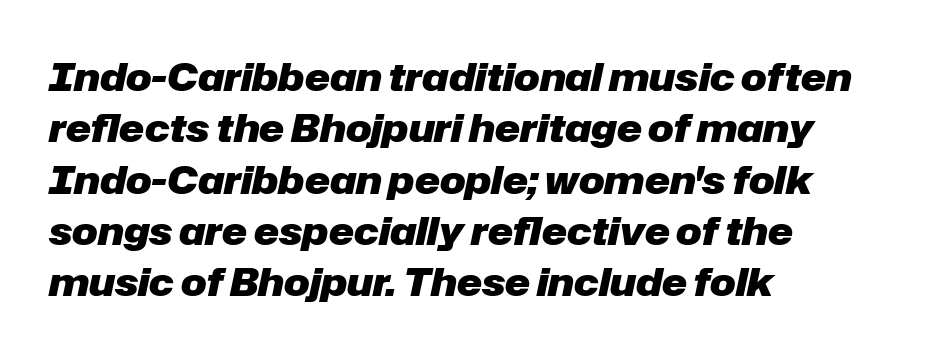
Does the lettering tilt? It does — this is italic. Typeset ragged right — the left edge is the straight one. Varying glyph widths throughout — classic text-font behaviour. Check the space under the baseline: it is left empty. The rendering keeps characters at their native spacing. Students, observe: this is what conventionally led text looks like.
